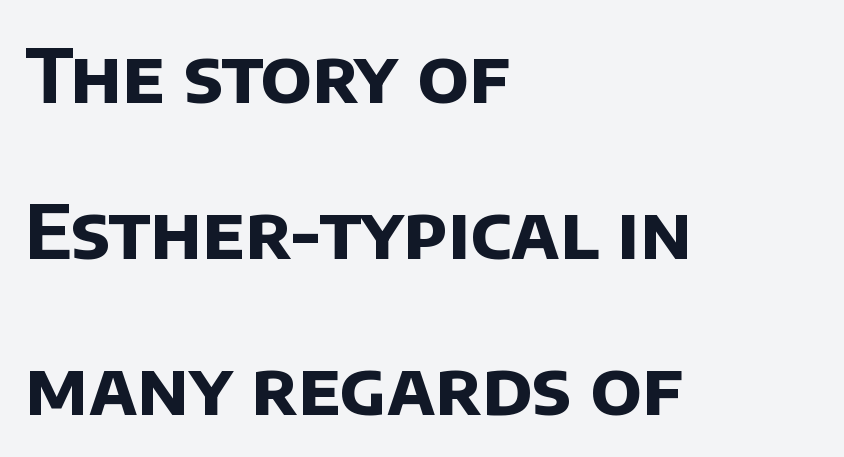
The image shows 75 px bold sans-serif type; set left-aligned, loose line spacing (2.08x), normal letter spacing, not underlined; low stroke contrast and a large x-height.
